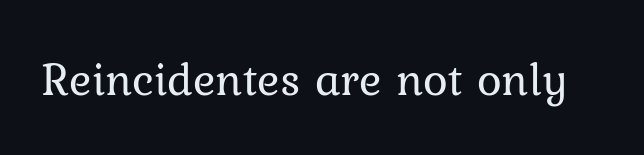
The image shows 47 px regular-weight type, upright; set normal letter spacing, not underlined; low stroke contrast and a medium x-height.
